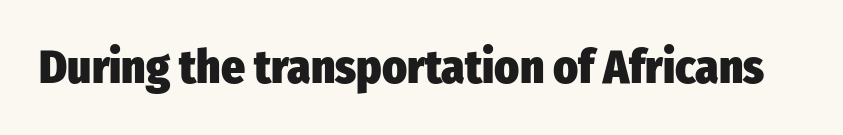
{"serif": "no", "italic": "no", "bold": "yes", "weight": "heavy", "width": "condensed", "stroke_contrast": "low", "x_height": "medium", "monospaced": "no", "underline": "no", "letter_spacing": "normal", "letter_spacing_em": 0.0, "glyph_px": 47}
